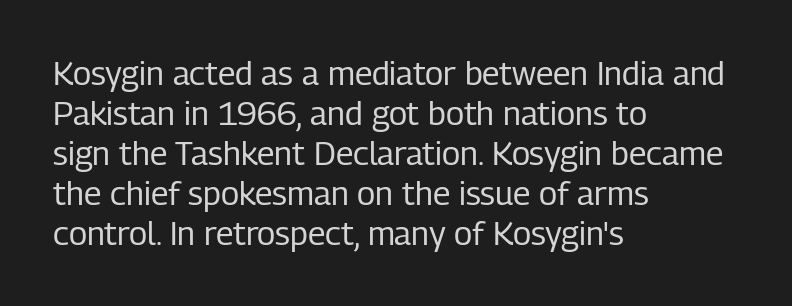
The image shows 33 px regular-weight, condensed sans-serif type, upright; set left-aligned, line spacing 1.21x, normal letter spacing, not underlined; low stroke contrast and a medium x-height.
